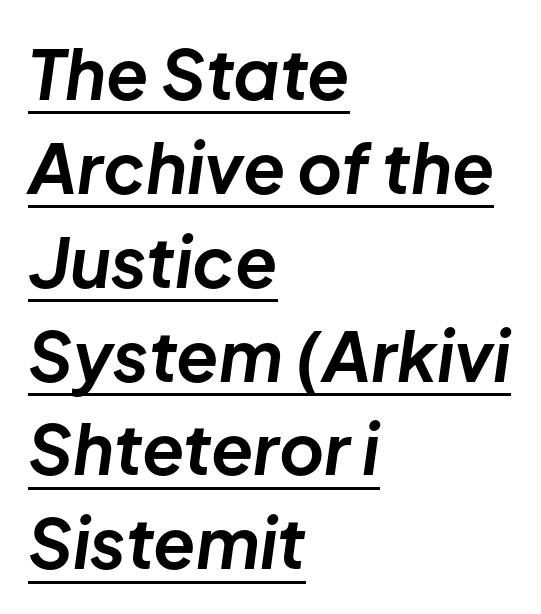
Short and long lines alike share a common starting point at left. A typesetter would call this zero additional tracking. Spacing verdict: proportional, widths tailored to each character. Compared with typical paragraphs, the rows here are spaced about the same. You can tell it's italic because the verticals aren't actually vertical.
